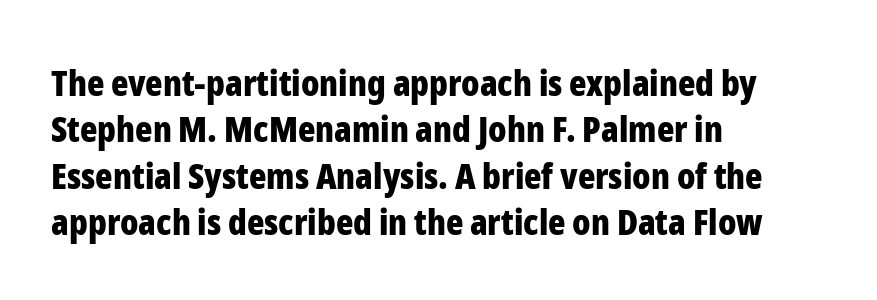
The image shows 36 px bold, condensed sans-serif type, upright; set left-aligned, normal line spacing (1.29x), normal letter spacing, not underlined; low stroke contrast and a medium x-height.
